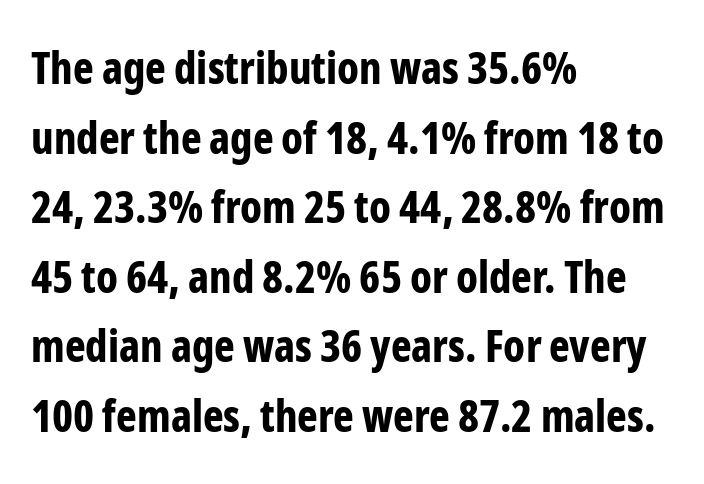
{"serif": "no", "italic": "no", "bold": "yes", "weight": "bold", "width": "condensed", "stroke_contrast": "low", "x_height": "medium", "monospaced": "no", "underline": "no", "align": "left", "line_spacing": "normal", "line_spacing_ratio": 1.58, "letter_spacing": "normal", "letter_spacing_em": 0.0, "glyph_px": 44}
